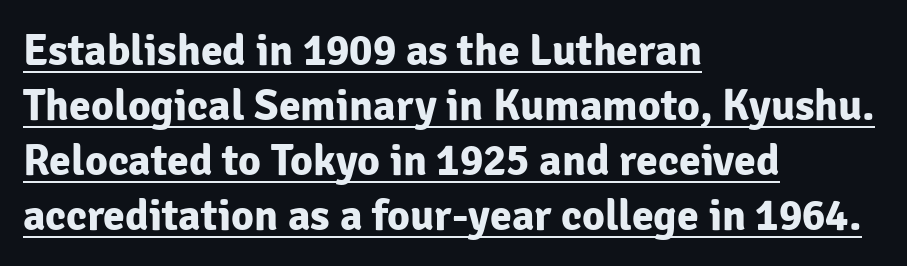
{"serif": "no", "italic": "no", "bold": "yes", "weight": "bold", "width": "normal", "stroke_contrast": "low", "x_height": "medium", "monospaced": "no", "underline": "yes", "align": "left", "line_spacing": "normal", "line_spacing_ratio": 1.25, "letter_spacing": "normal", "letter_spacing_em": 0.0, "glyph_px": 44}
